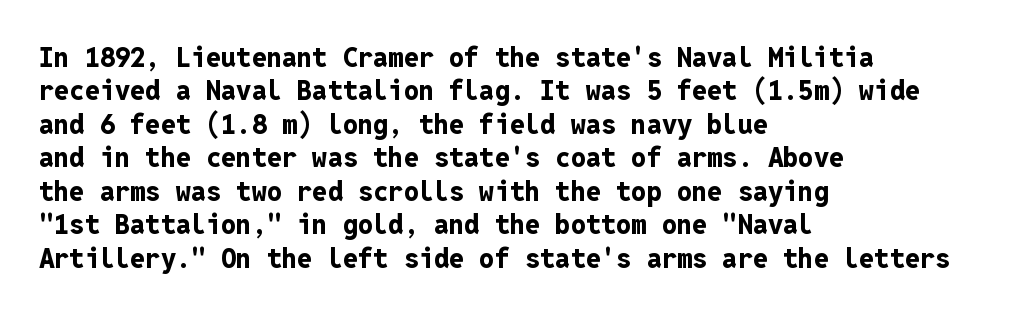
{"italic": "no", "bold": "yes", "underline": "no", "align": "left", "line_spacing_ratio": 1.24, "letter_spacing": "normal", "letter_spacing_em": 0.0, "glyph_px": 27}
